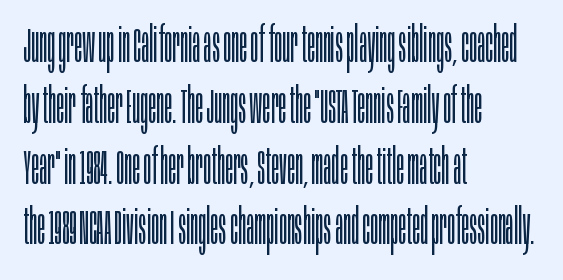
The image shows 49 px light, condensed sans-serif type, upright; set left-aligned, line spacing 1.24x, normal letter spacing, not underlined; low stroke contrast and a large x-height.
